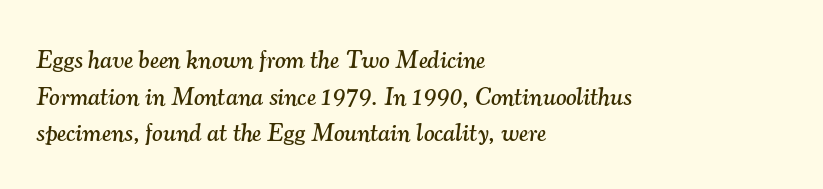
Compared with typical paragraphs, the rows here are spaced about the same. Tracking value appears to be zero — textbook default spacing. Emphasis-style slanted type is in use. The string is rendered with underlining switched off. The compositor pushed each line to the left boundary.
